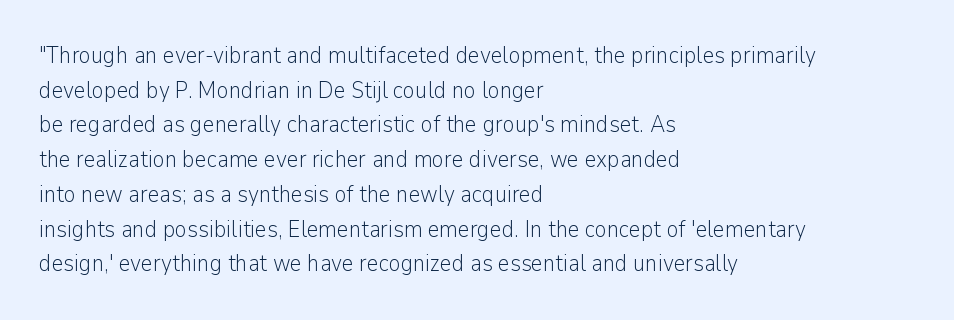
Vertical strokes here are truly vertical. Is the block centered? No — it sits flush against the left margin. Standard letterfit; no display-style spreading of the glyphs. This is not heavy type; no bold has been used.
